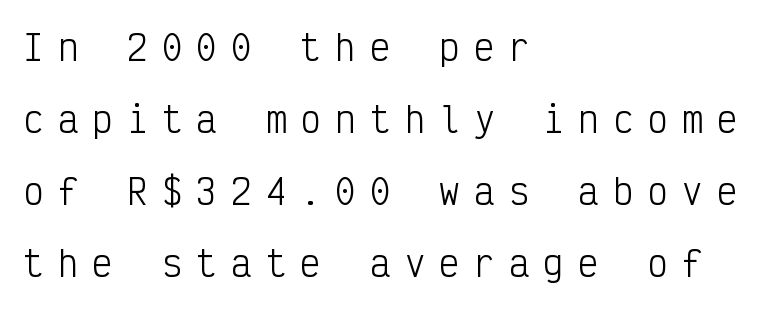
Q: Is the text bold? A: No.
Q: Is the text italic (slanted)? A: No, it is upright.
Q: Is the typeface a serif or a sans-serif typeface? A: Sans-serif.
Q: Is the text underlined? A: No.
Q: How is the paragraph aligned? A: Left-aligned.
Q: Is the spacing between letters normal or unusually wide? A: Unusually wide.
Q: Is the spacing between lines tight, normal or loose? A: Loose.
Q: Width (condensed, normal, or wide)? A: Condensed.
Q: Stroke contrast? A: Low.
Q: x-height? A: Medium.
Q: Monospaced? A: Yes.
